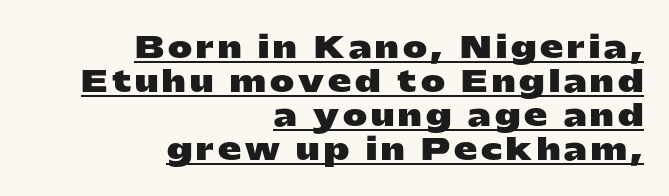
Q: Is the text bold? A: Yes.
Q: Is the text italic (slanted)? A: No, it is upright.
Q: Is the typeface a serif or a sans-serif typeface? A: Sans-serif.
Q: Is the text underlined? A: Yes.
Q: How is the paragraph aligned? A: Right-aligned.
Q: Width (condensed, normal, or wide)? A: Wide.
Q: Stroke contrast? A: Low.
Q: x-height? A: Medium.
Q: Monospaced? A: No.
